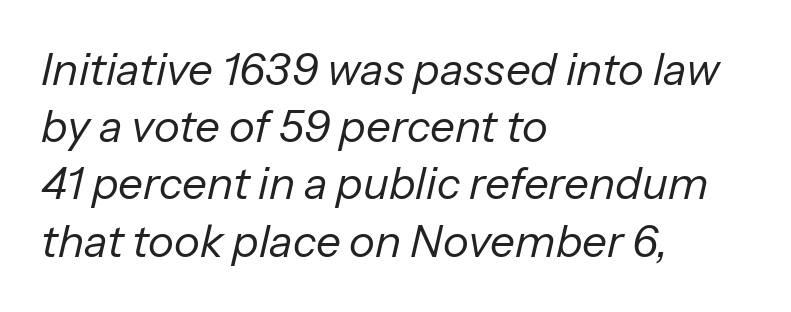
The image shows 44 px regular-weight type, italic (leaning right); set left-aligned, normal line spacing (1.3x), normal letter spacing, not underlined; low stroke contrast and a medium x-height.
